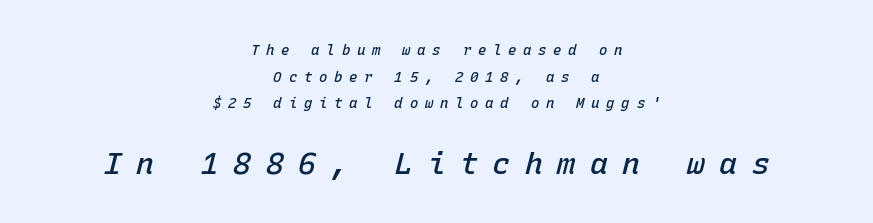
Q: Is the text bold? A: Semi-bold.
Q: Is the text italic (slanted)? A: Yes, it leans right by about 15 degrees.
Q: Is the text underlined? A: No.
Q: How is the paragraph aligned? A: Centered.
Q: Is the spacing between letters normal or unusually wide? A: Unusually wide.
Q: Is the spacing between lines tight, normal or loose? A: Loose.
Q: Which block of text is set in a larger size, the first (top) or the second (bottom)? A: The second (bottom) one.
Q: Width (condensed, normal, or wide)? A: Normal.
Q: Stroke contrast? A: Low.
Q: x-height? A: Medium.
Q: Monospaced? A: Yes.
